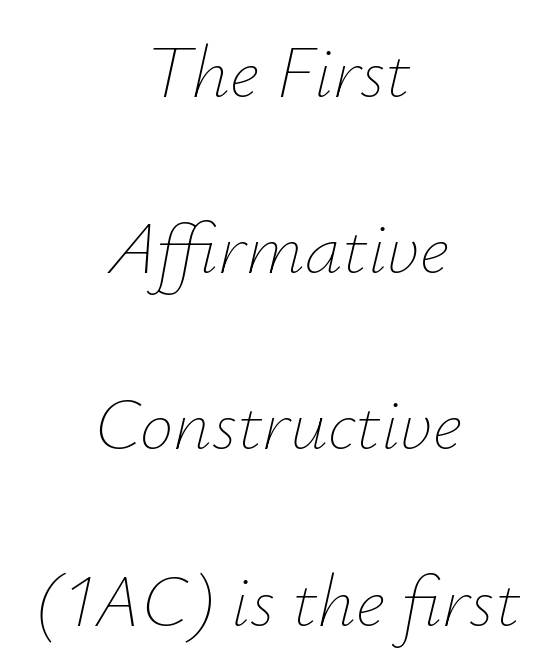
Q: Is the text bold? A: No.
Q: Is the text italic (slanted)? A: Yes, it leans right by about 12 degrees.
Q: Is the text underlined? A: No.
Q: How is the paragraph aligned? A: Centered.
Q: Is the spacing between letters normal or unusually wide? A: Normal.
Q: Is the spacing between lines tight, normal or loose? A: Loose.
Q: Width (condensed, normal, or wide)? A: Normal.
Q: Stroke contrast? A: Low.
Q: x-height? A: Small.
Q: Monospaced? A: No.
